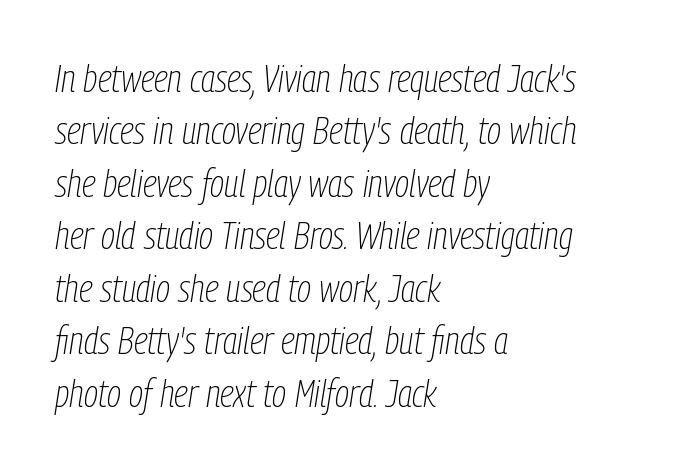
Only glyphs here, with clear space below each row. Caption: multi-line text, flush left, ragged right. Slant detected: the letters are inclined. This block has exactly the height ordinary leading produces.
